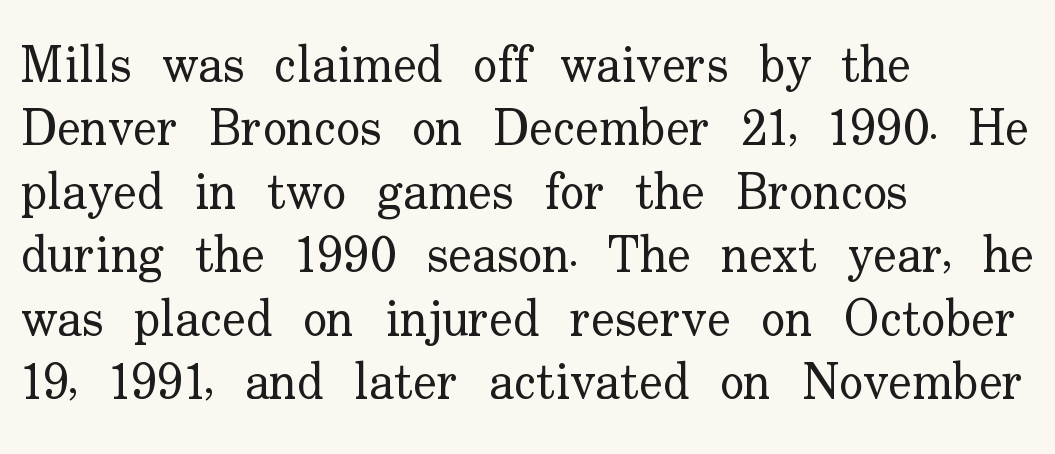
Q: Is the text bold? A: No.
Q: Is the text italic (slanted)? A: No, it is upright.
Q: Is the typeface a serif or a sans-serif typeface? A: Serif.
Q: Is the text underlined? A: No.
Q: How is the paragraph aligned? A: Left-aligned.
Q: Is the spacing between letters normal or unusually wide? A: Normal.
Q: Is the spacing between lines tight, normal or loose? A: Normal.
Q: Width (condensed, normal, or wide)? A: Normal.
Q: Stroke contrast? A: Low.
Q: x-height? A: Small.
Q: Monospaced? A: No.
